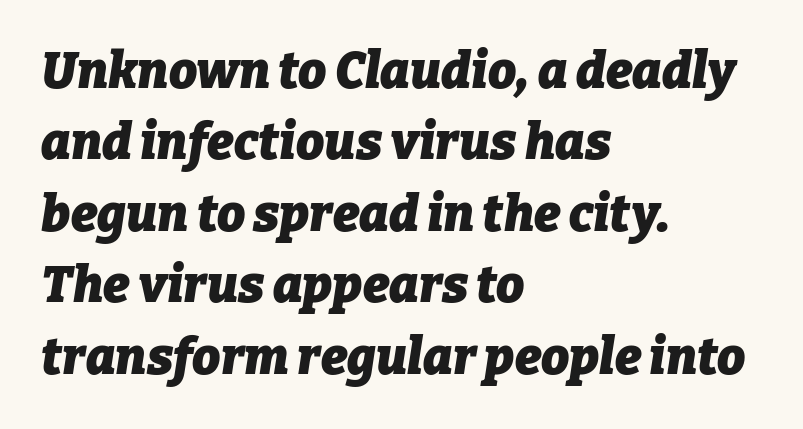
The designer left line spacing at the default. Students, note that the glyphs here touch the page at normal intervals. The foot of each line stays bare and open. Emphasis by weight is at full strength: bold. You could not count columns in this text — the font is proportionally spaced. A typesetter would mark this as italic.
